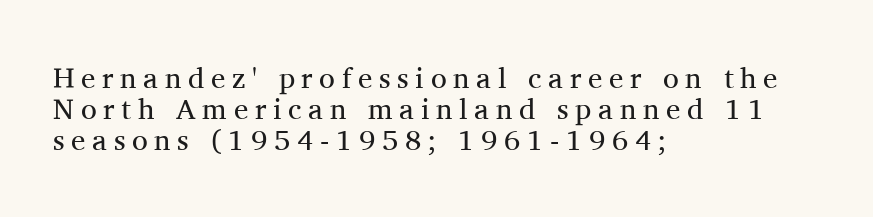
{"serif": "yes", "italic": "no", "bold": "no", "weight": "regular", "width": "normal", "stroke_contrast": "medium", "x_height": "medium", "monospaced": "no", "underline": "no", "align": "left", "line_spacing": "tight", "line_spacing_ratio": 1.07, "letter_spacing": "wide", "letter_spacing_em": 0.23, "glyph_px": 29}
